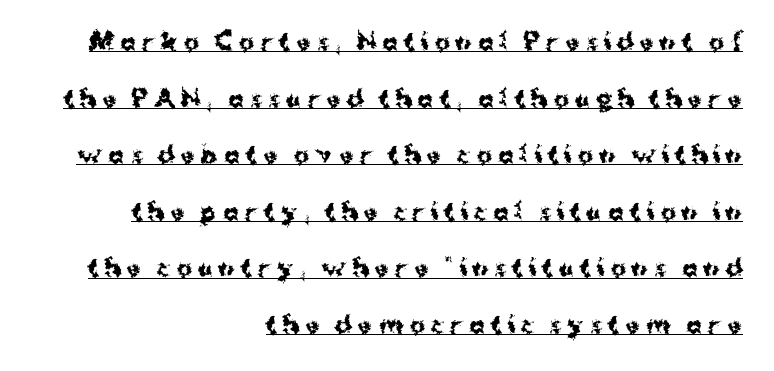
Q: Is the text bold? A: Yes.
Q: Is the text italic (slanted)? A: No, it is upright.
Q: Is the text underlined? A: Yes.
Q: How is the paragraph aligned? A: Right-aligned.
Q: Is the spacing between letters normal or unusually wide? A: Unusually wide.
Q: Is the spacing between lines tight, normal or loose? A: Loose.
